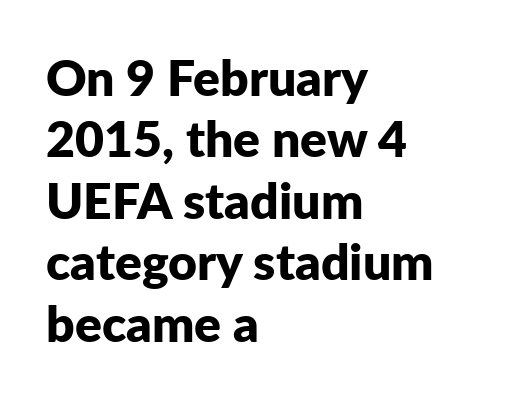
It's the straight-up-and-down kind of type. I'd describe the lettering as bold — thick and assertive. Alignment: flush left. Think of a printed novel: that variable character pitch is what you see here. The face used here is a sans, in the tradition of grotesques and geometrics. This rendering features lettering with no underline.
